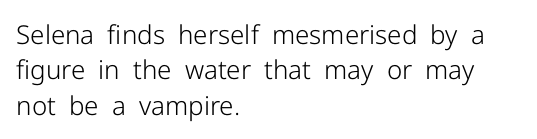
{"italic": "no", "bold": "no", "underline": "no", "align": "left", "line_spacing": "normal", "line_spacing_ratio": 1.36, "letter_spacing": "normal", "letter_spacing_em": 0.0, "glyph_px": 26}
